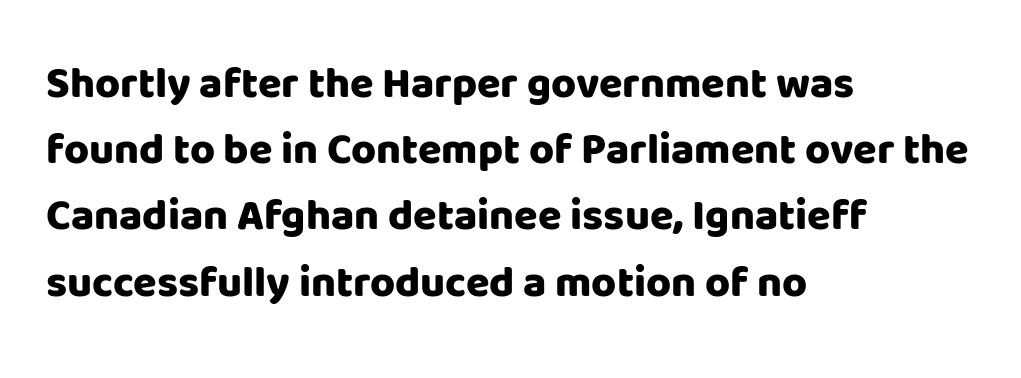
Q: Is the text bold? A: Yes.
Q: Is the text italic (slanted)? A: No, it is upright.
Q: Is the typeface a serif or a sans-serif typeface? A: Sans-serif.
Q: Is the text underlined? A: No.
Q: How is the paragraph aligned? A: Left-aligned.
Q: Is the spacing between letters normal or unusually wide? A: Normal.
Q: Is the spacing between lines tight, normal or loose? A: Normal.
Q: Width (condensed, normal, or wide)? A: Normal.
Q: Stroke contrast? A: Low.
Q: x-height? A: Large.
Q: Monospaced? A: No.
